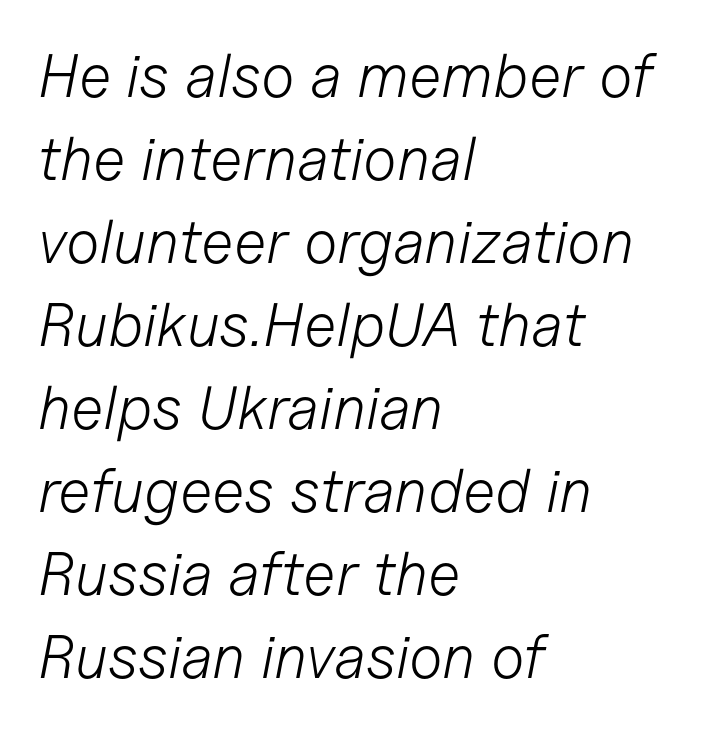
{"italic": "yes", "lean": "right", "slant_degrees": 11, "bold": "no", "weight": "light", "width": "normal", "stroke_contrast": "low", "x_height": "medium", "monospaced": "no", "underline": "no", "align": "left", "line_spacing": "normal", "line_spacing_ratio": 1.36, "letter_spacing": "normal", "letter_spacing_em": 0.0, "glyph_px": 61}
